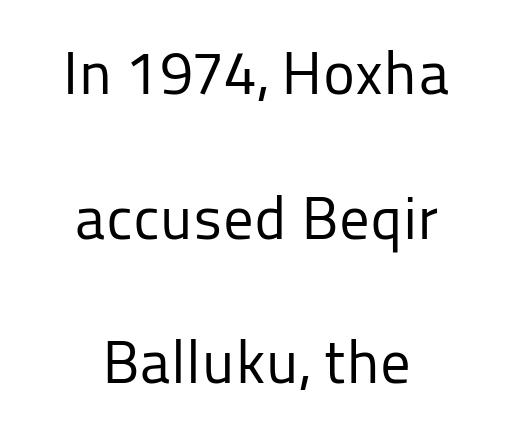
{"serif": "no", "italic": "no", "bold": "no", "weight": "regular", "width": "normal", "stroke_contrast": "low", "x_height": "medium", "monospaced": "no", "underline": "no", "line_spacing": "loose", "line_spacing_ratio": 2.37, "letter_spacing": "normal", "letter_spacing_em": 0.0, "glyph_px": 61}
